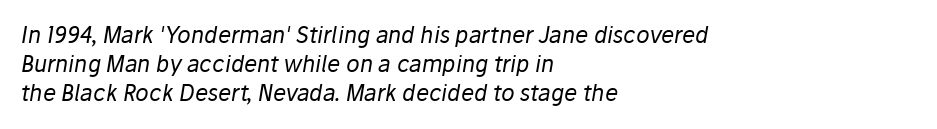
Clear beneath every line of the passage. You can tell it's italic because the verticals aren't actually vertical. Whoever set this chose a conventional vertical rhythm. The typeface has the unassuming heft of standard copy or less. Casual observation: everything's shoved over to the left. Glyph-to-glyph distance matches everyday printed text.
